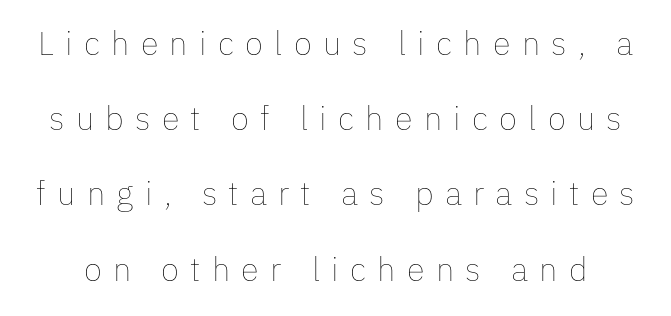
{"italic": "no", "bold": "no", "weight": "thin", "width": "normal", "stroke_contrast": "low", "x_height": "medium", "monospaced": "no", "underline": "no", "line_spacing": "loose", "line_spacing_ratio": 2.28, "letter_spacing": "wide", "letter_spacing_em": 0.34, "glyph_px": 33}
